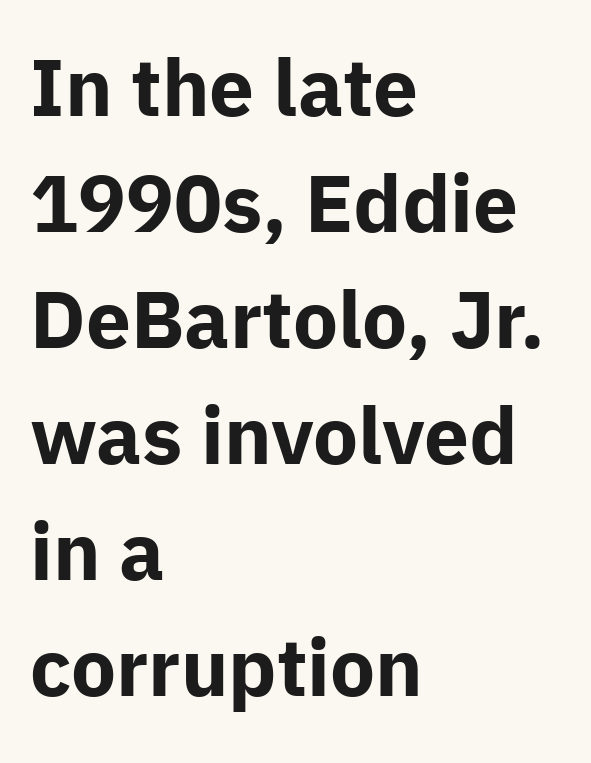
Q: Is the text bold? A: Yes.
Q: Is the text italic (slanted)? A: No, it is upright.
Q: Is the typeface a serif or a sans-serif typeface? A: Sans-serif.
Q: Is the text underlined? A: No.
Q: How is the paragraph aligned? A: Left-aligned.
Q: Is the spacing between letters normal or unusually wide? A: Normal.
Q: Is the spacing between lines tight, normal or loose? A: Normal.
Q: Width (condensed, normal, or wide)? A: Normal.
Q: Stroke contrast? A: Low.
Q: x-height? A: Medium.
Q: Monospaced? A: No.
